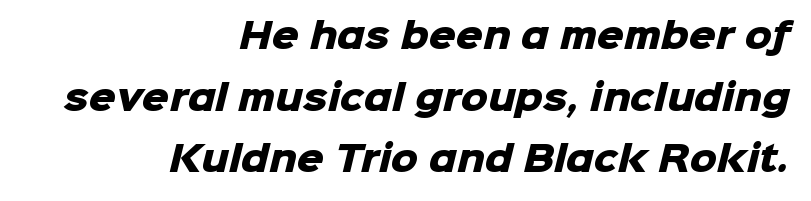
Q: Is the text bold? A: Yes.
Q: Is the typeface a serif or a sans-serif typeface? A: Sans-serif.
Q: Is the text underlined? A: No.
Q: How is the paragraph aligned? A: Right-aligned.
Q: Is the spacing between letters normal or unusually wide? A: Normal.
Q: Width (condensed, normal, or wide)? A: Normal.
Q: Stroke contrast? A: Low.
Q: x-height? A: Medium.
Q: Monospaced? A: No.
